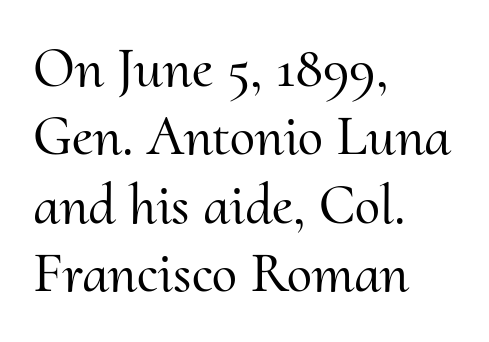
Q: Is the text italic (slanted)? A: No, it is upright.
Q: Is the typeface a serif or a sans-serif typeface? A: Serif.
Q: Is the text underlined? A: No.
Q: How is the paragraph aligned? A: Left-aligned.
Q: Is the spacing between letters normal or unusually wide? A: Normal.
Q: Width (condensed, normal, or wide)? A: Normal.
Q: Stroke contrast? A: Medium.
Q: x-height? A: Small.
Q: Monospaced? A: No.
